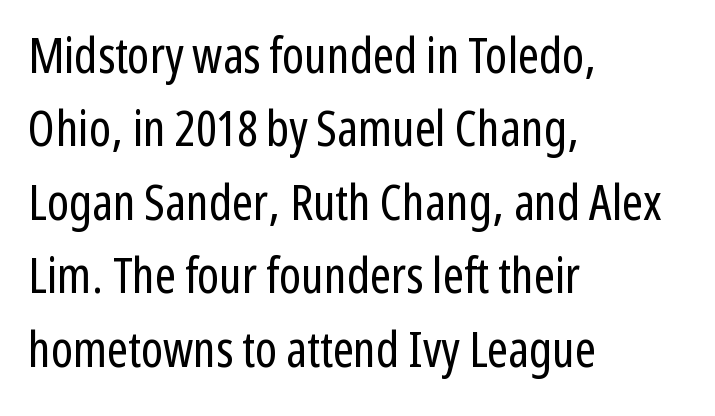
This sample has the flowing, uneven cadence of proportional lettering. Weight: in the light-to-regular range. Italic? Not at all — the glyphs are vertical. Regarding serifs, this sample does without them. Teacher's note: observe the even left margin — that is flush-left alignment. Whoever set this chose a conventional vertical rhythm.
